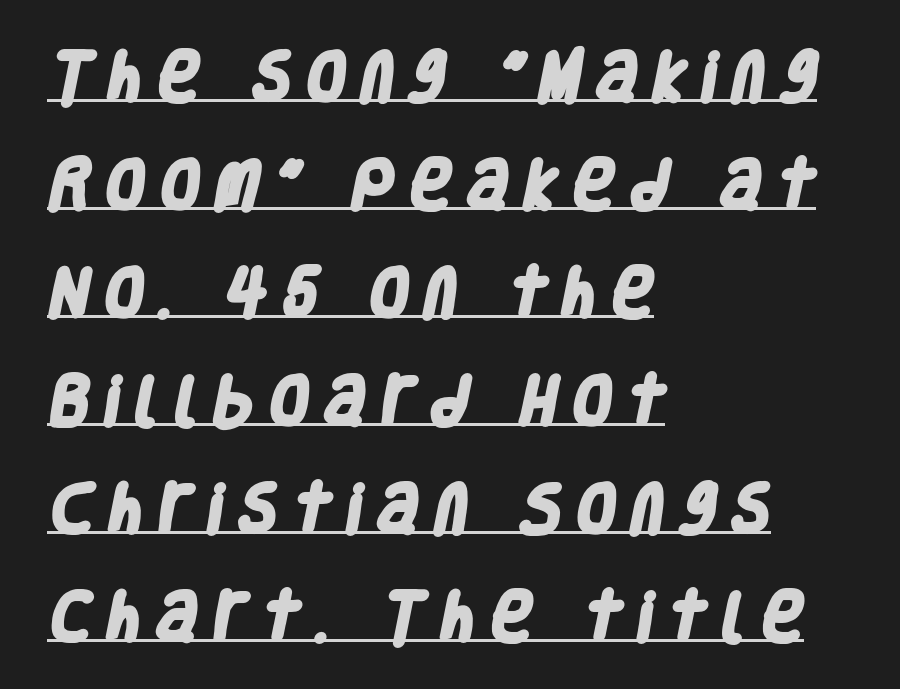
Widely set lines give the paragraph a tall, airy silhouette. Weight: bold. This sample carries an underscore along the baseline area. The text block is weighted toward the left margin, trailing off unevenly rightward. The gaps between neighbouring characters are conspicuously large.
